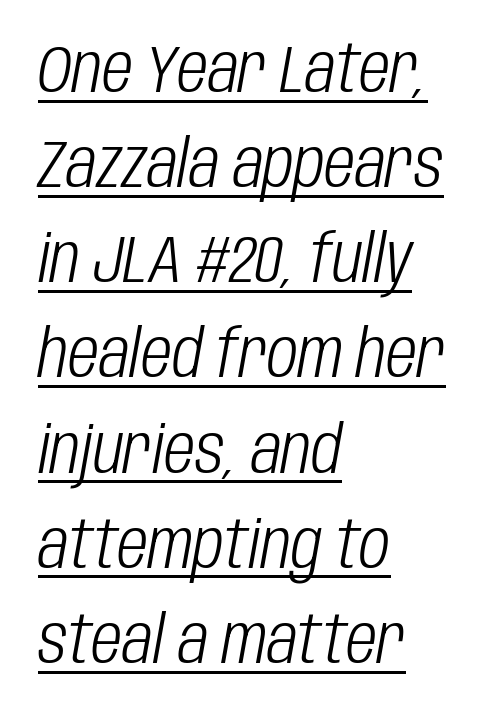
The image shows 67 px light, condensed type, italic (leaning right); set left-aligned, normal line spacing (1.42x), normal letter spacing, underlined; low stroke contrast and a large x-height.
